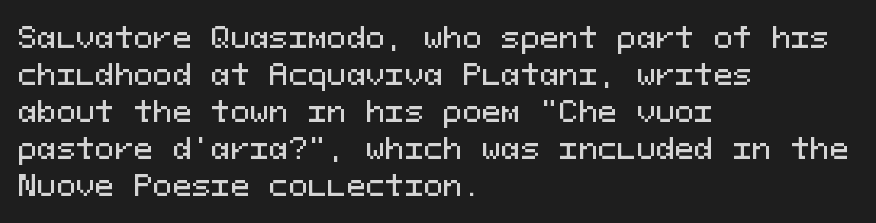
The image shows 29 px sans-serif type, upright, monospaced; set left-aligned, normal line spacing (1.28x), normal letter spacing, not underlined; medium stroke contrast and a medium x-height.
